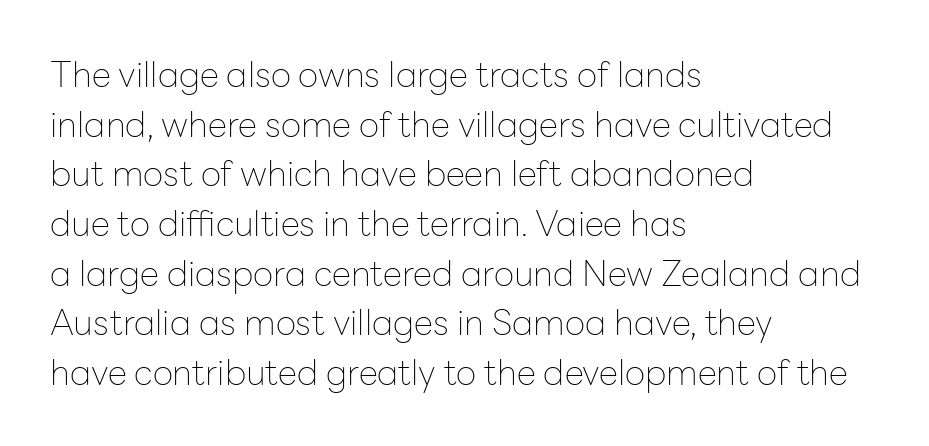
{"serif": "no", "italic": "no", "bold": "no", "weight": "thin", "width": "normal", "stroke_contrast": "low", "x_height": "medium", "monospaced": "no", "underline": "no", "align": "left", "line_spacing": "normal", "line_spacing_ratio": 1.42, "letter_spacing": "normal", "letter_spacing_em": 0.0, "glyph_px": 35}
